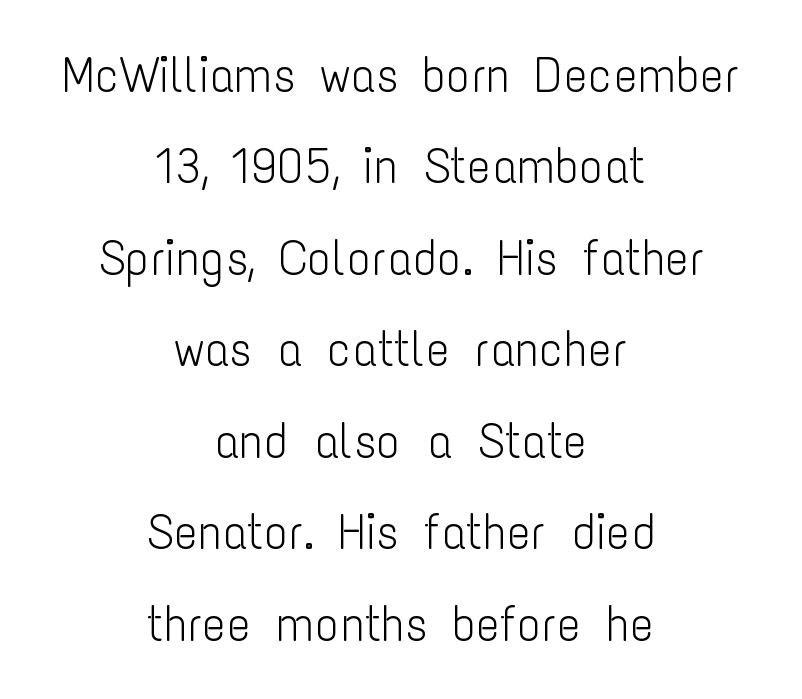
Q: Is the text bold? A: No.
Q: Is the text italic (slanted)? A: No, it is upright.
Q: Is the typeface a serif or a sans-serif typeface? A: Sans-serif.
Q: Is the text underlined? A: No.
Q: How is the paragraph aligned? A: Centered.
Q: Is the spacing between letters normal or unusually wide? A: Normal.
Q: Width (condensed, normal, or wide)? A: Condensed.
Q: Stroke contrast? A: Low.
Q: x-height? A: Medium.
Q: Monospaced? A: No.
